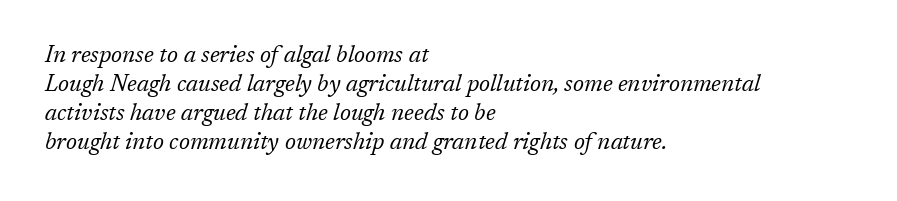
The image shows 23 px text type, italic (leaning right); set left-aligned, normal line spacing (1.26x), normal letter spacing, not underlined.
